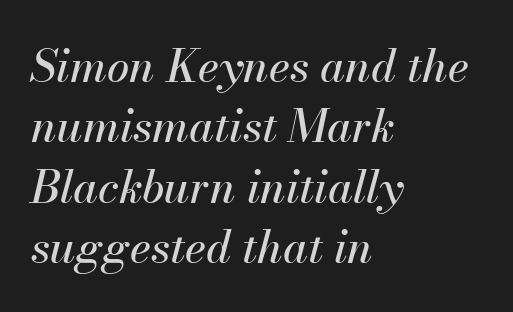
Q: Is the text italic (slanted)? A: Yes, it leans right by about 13 degrees.
Q: Is the text underlined? A: No.
Q: How is the paragraph aligned? A: Left-aligned.
Q: Is the spacing between letters normal or unusually wide? A: Normal.
Q: Is the spacing between lines tight, normal or loose? A: Normal.
Q: Width (condensed, normal, or wide)? A: Normal.
Q: Stroke contrast? A: Medium.
Q: x-height? A: Small.
Q: Monospaced? A: No.
